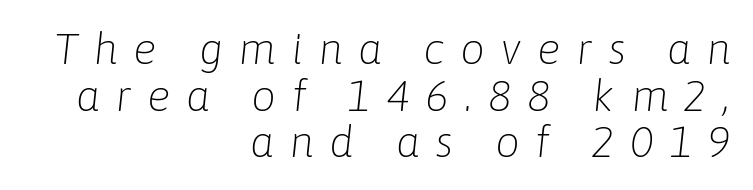
Q: Is the text bold? A: No.
Q: Is the text italic (slanted)? A: Yes, it leans right by about 6 degrees.
Q: Is the text underlined? A: No.
Q: How is the paragraph aligned? A: Right-aligned.
Q: Is the spacing between letters normal or unusually wide? A: Unusually wide.
Q: Is the spacing between lines tight, normal or loose? A: Tight.
Q: Width (condensed, normal, or wide)? A: Normal.
Q: Stroke contrast? A: Low.
Q: x-height? A: Medium.
Q: Monospaced? A: No.
